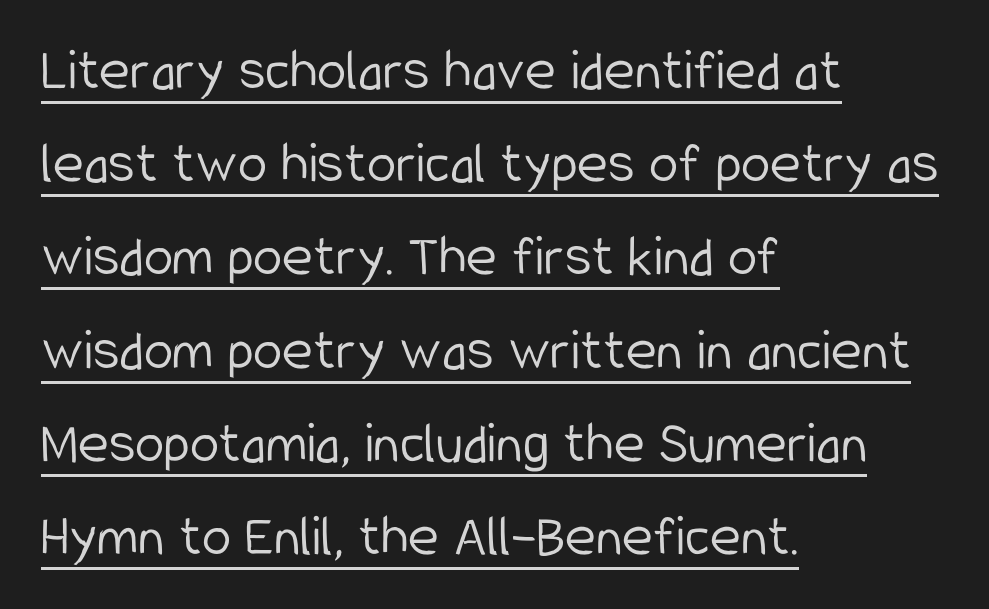
Q: Is the text bold? A: No.
Q: Is the text italic (slanted)? A: No, it is upright.
Q: Is the typeface a serif or a sans-serif typeface? A: Sans-serif.
Q: Is the text underlined? A: Yes.
Q: How is the paragraph aligned? A: Left-aligned.
Q: Is the spacing between letters normal or unusually wide? A: Normal.
Q: Is the spacing between lines tight, normal or loose? A: Normal.
Q: Width (condensed, normal, or wide)? A: Condensed.
Q: Stroke contrast? A: Low.
Q: x-height? A: Medium.
Q: Monospaced? A: No.
